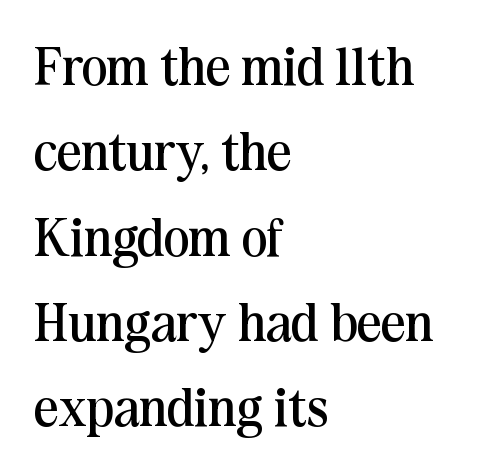
Q: Is the text bold? A: No.
Q: Is the text italic (slanted)? A: No, it is upright.
Q: Is the typeface a serif or a sans-serif typeface? A: Serif.
Q: Is the text underlined? A: No.
Q: How is the paragraph aligned? A: Left-aligned.
Q: Is the spacing between letters normal or unusually wide? A: Normal.
Q: Is the spacing between lines tight, normal or loose? A: Normal.
Q: Width (condensed, normal, or wide)? A: Normal.
Q: Stroke contrast? A: Medium.
Q: x-height? A: Medium.
Q: Monospaced? A: No.
